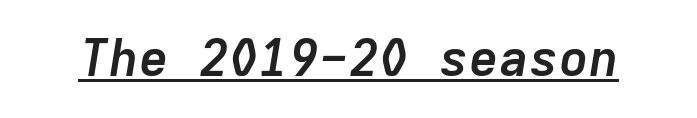
The image shows 50 px semibold type, italic (leaning right), monospaced; set normal letter spacing, underlined; low stroke contrast and a medium x-height.
